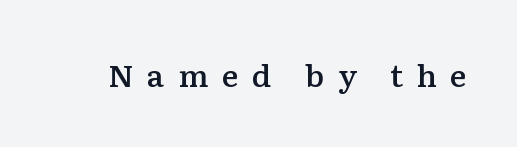
Descenders hang freely into open space. These lines have a slow, spaced-out rhythm from letter to letter. Is there any slant? The stems are plumb. Varying glyph widths throughout — classic text-font behaviour. Caption: semibold face, moderately heavy strokes.
